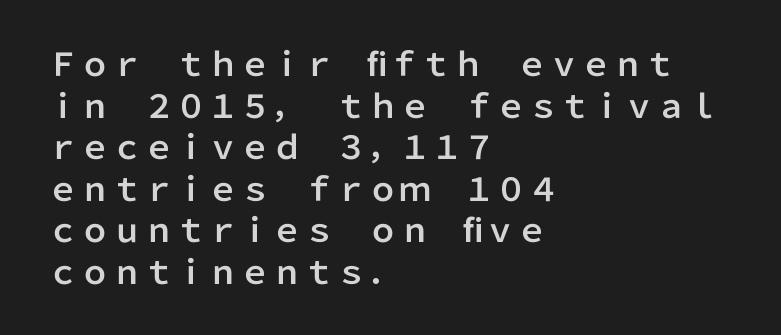
{"serif": "no", "italic": "no", "width": "normal", "stroke_contrast": "low", "x_height": "medium", "monospaced": "no", "underline": "no", "align": "left", "line_spacing": "normal", "line_spacing_ratio": 1.3, "letter_spacing": "normal", "letter_spacing_em": 0.0, "glyph_px": 32}
